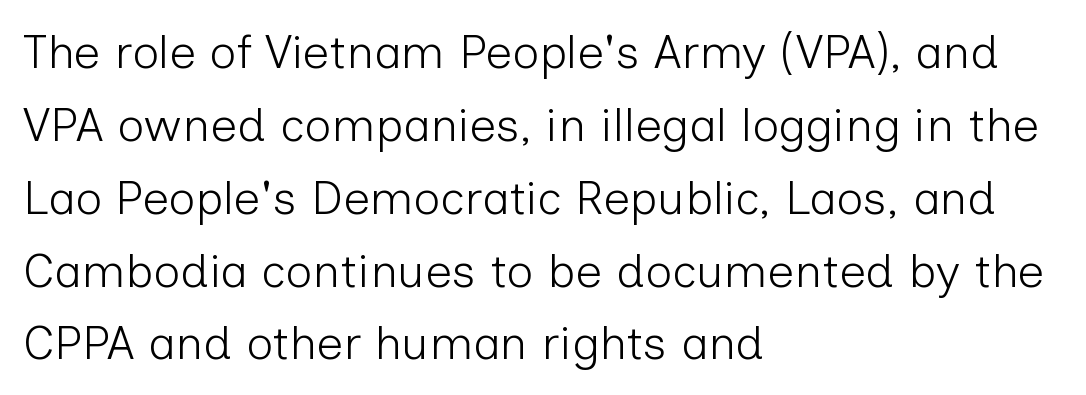
Q: Is the text bold? A: No.
Q: Is the text italic (slanted)? A: No, it is upright.
Q: Is the typeface a serif or a sans-serif typeface? A: Sans-serif.
Q: Is the text underlined? A: No.
Q: How is the paragraph aligned? A: Left-aligned.
Q: Is the spacing between letters normal or unusually wide? A: Normal.
Q: Is the spacing between lines tight, normal or loose? A: Normal.
Q: Width (condensed, normal, or wide)? A: Normal.
Q: Stroke contrast? A: Low.
Q: x-height? A: Medium.
Q: Monospaced? A: No.
